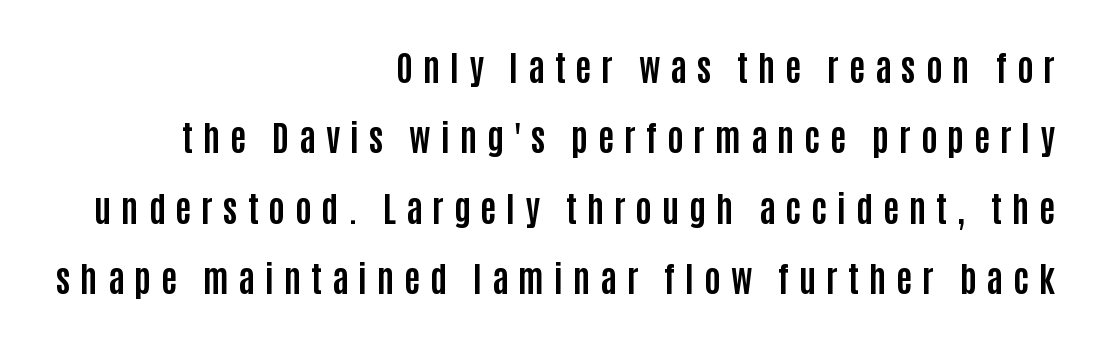
The image shows 35 px bold, condensed sans-serif type, upright; set right-aligned, loose line spacing (2.01x), unusually wide letter spacing (+0.28 em), not underlined; low stroke contrast and a large x-height.
